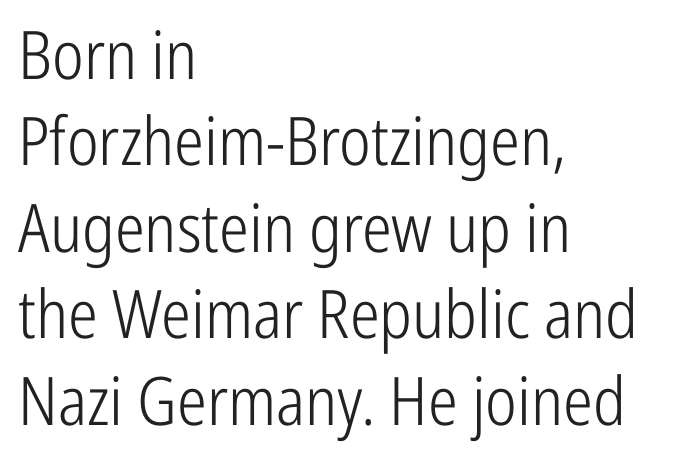
The image shows 67 px light, condensed sans-serif type, upright; set left-aligned, normal line spacing (1.29x), normal letter spacing, not underlined; low stroke contrast and a medium x-height.
